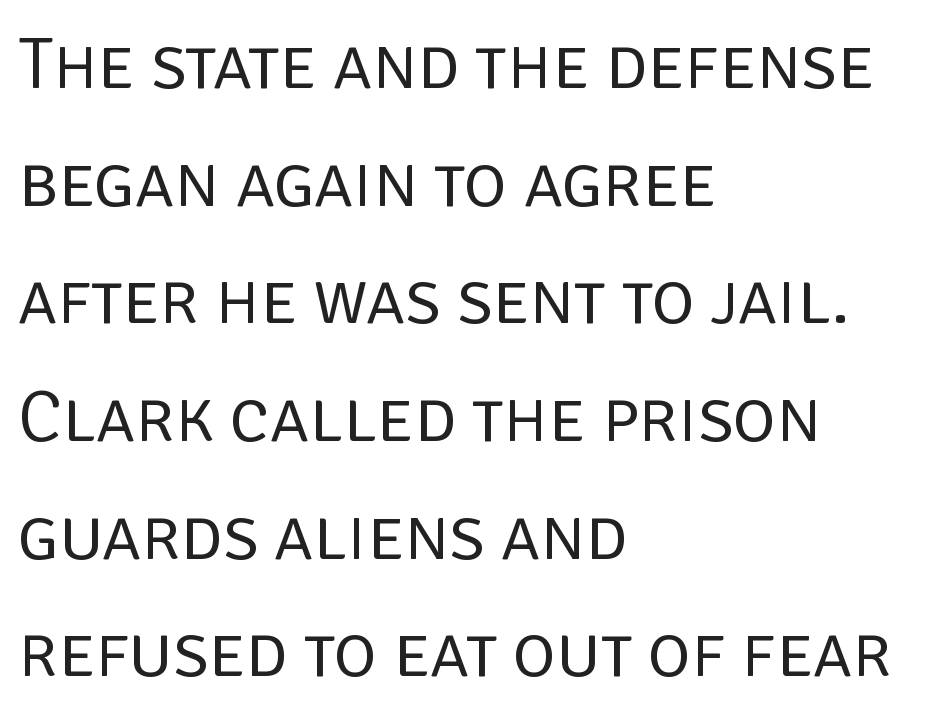
{"serif": "no", "italic": "no", "bold": "no", "weight": "regular", "width": "normal", "stroke_contrast": "low", "x_height": "large", "monospaced": "no", "underline": "no", "align": "left", "line_spacing": "normal", "line_spacing_ratio": 1.59, "letter_spacing": "normal", "letter_spacing_em": 0.0, "glyph_px": 74}
